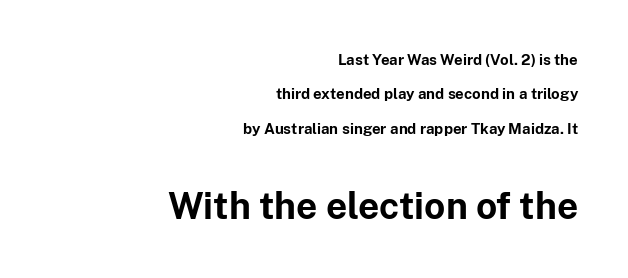
Q: Is the text bold? A: Yes.
Q: Is the text italic (slanted)? A: No, it is upright.
Q: Is the typeface a serif or a sans-serif typeface? A: Sans-serif.
Q: Is the text underlined? A: No.
Q: How is the paragraph aligned? A: Right-aligned.
Q: Is the spacing between letters normal or unusually wide? A: Normal.
Q: Is the spacing between lines tight, normal or loose? A: Loose.
Q: Which block of text is set in a larger size, the first (top) or the second (bottom)? A: The second (bottom) one.
Q: Width (condensed, normal, or wide)? A: Normal.
Q: Stroke contrast? A: Low.
Q: x-height? A: Medium.
Q: Monospaced? A: No.
